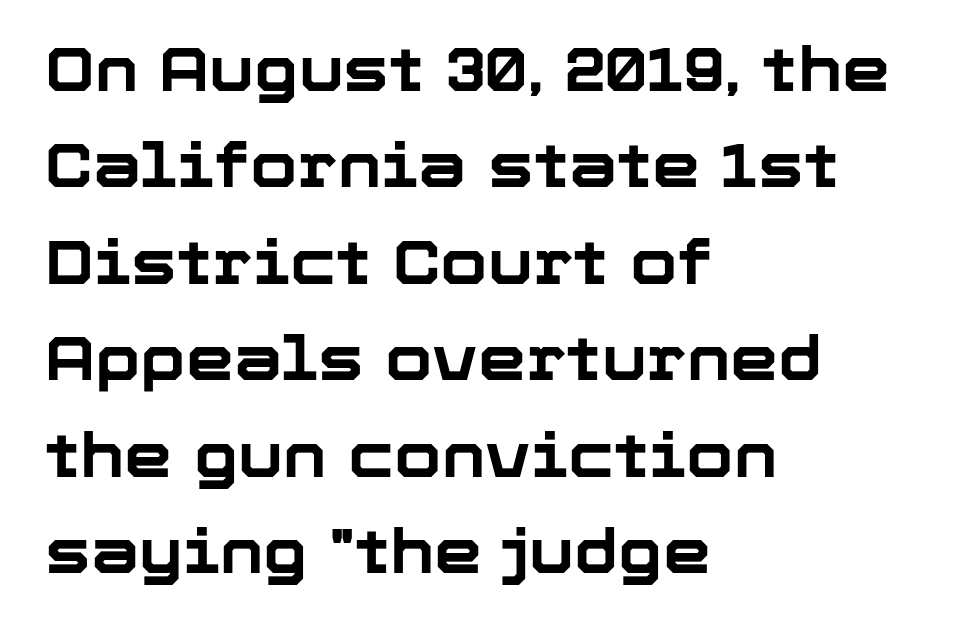
Q: Is the text bold? A: Yes.
Q: Is the text italic (slanted)? A: No, it is upright.
Q: Is the typeface a serif or a sans-serif typeface? A: Sans-serif.
Q: Is the text underlined? A: No.
Q: How is the paragraph aligned? A: Left-aligned.
Q: Is the spacing between letters normal or unusually wide? A: Normal.
Q: Is the spacing between lines tight, normal or loose? A: Normal.
Q: Width (condensed, normal, or wide)? A: Normal.
Q: Stroke contrast? A: Low.
Q: x-height? A: Medium.
Q: Monospaced? A: No.
